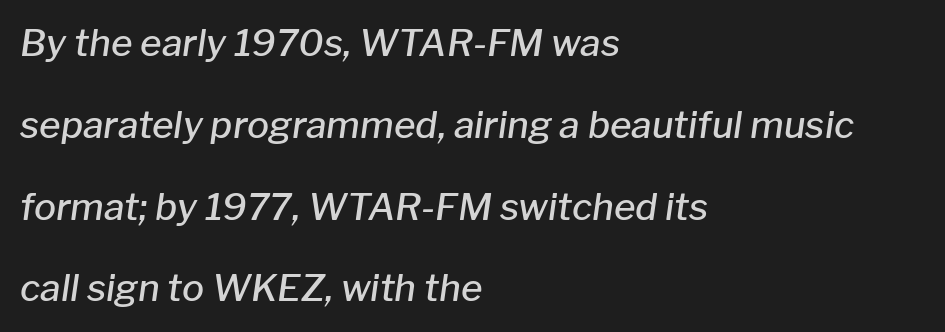
The image shows 37 px semibold type, italic (leaning right); set left-aligned, loose line spacing (2.21x), normal letter spacing, not underlined; low stroke contrast and a medium x-height.
